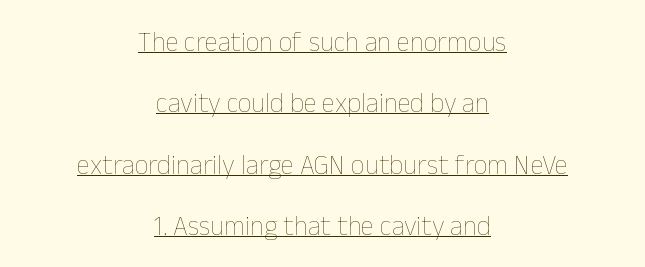
This sample uses an upright cut, with every glyph sitting square on the baseline. A typesetter would call this leading open, well beyond the default. Beneath each row of characters lies a ruled line. The horizontal fit of the characters is conventional and even. Nothing heavy about these letters — not bold at all. Horizontal alignment here is central, giving a formal, balanced look.
